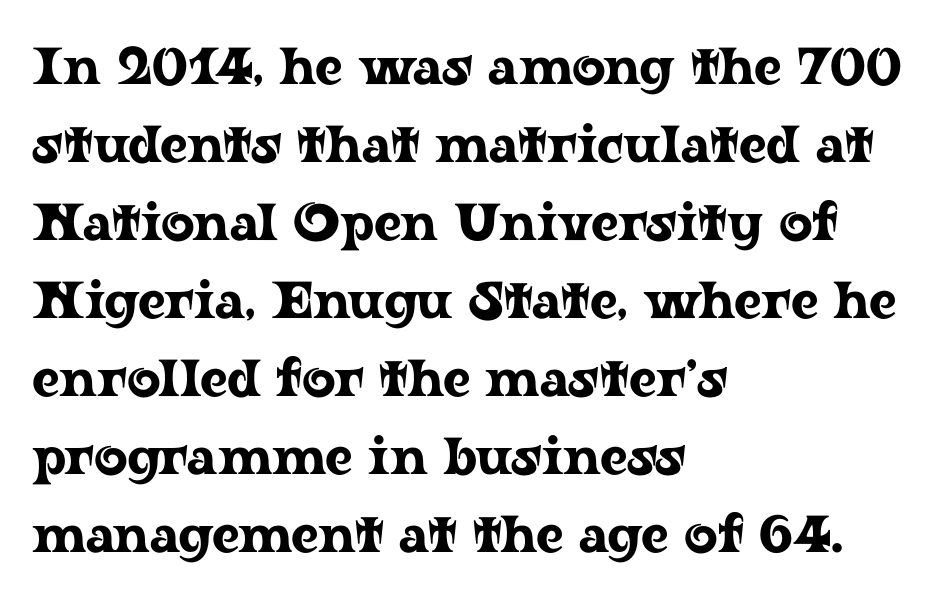
{"serif": "yes", "italic": "no", "width": "wide", "stroke_contrast": "low", "x_height": "medium", "monospaced": "no", "underline": "no", "align": "left", "line_spacing": "normal", "line_spacing_ratio": 1.5, "letter_spacing": "normal", "letter_spacing_em": 0.0, "glyph_px": 52}
